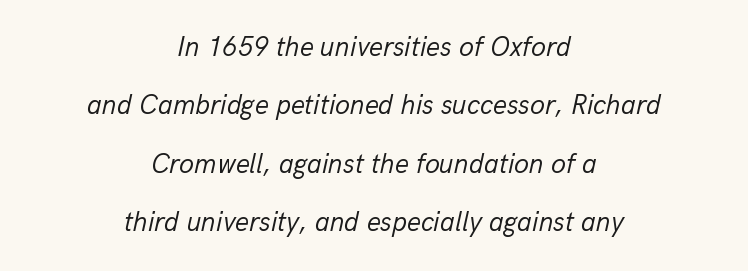
{"italic": "yes", "lean": "right", "slant_degrees": 13, "bold": "no", "underline": "no", "align": "center", "line_spacing": "loose", "line_spacing_ratio": 2.16, "letter_spacing": "normal", "letter_spacing_em": 0.0, "glyph_px": 27}
